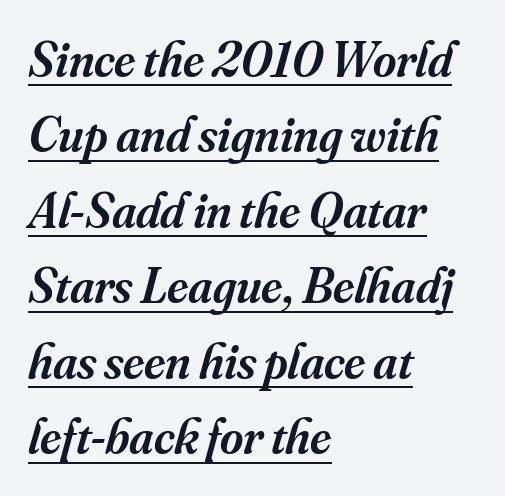
Q: Is the text bold? A: Semi-bold.
Q: Is the text italic (slanted)? A: Yes, it leans right by about 16 degrees.
Q: Is the typeface a serif or a sans-serif typeface? A: Serif.
Q: Is the text underlined? A: Yes.
Q: How is the paragraph aligned? A: Left-aligned.
Q: Is the spacing between letters normal or unusually wide? A: Normal.
Q: Is the spacing between lines tight, normal or loose? A: Normal.
Q: Width (condensed, normal, or wide)? A: Normal.
Q: Stroke contrast? A: Medium.
Q: x-height? A: Small.
Q: Monospaced? A: No.
